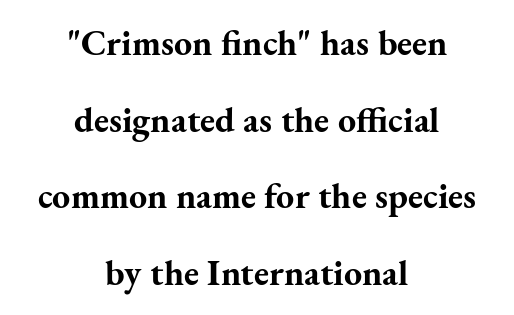
{"serif": "yes", "italic": "no", "bold": "yes", "weight": "bold", "width": "normal", "stroke_contrast": "medium", "x_height": "small", "monospaced": "no", "underline": "no", "align": "center", "line_spacing": "loose", "line_spacing_ratio": 2.13, "letter_spacing": "normal", "letter_spacing_em": 0.0, "glyph_px": 36}
